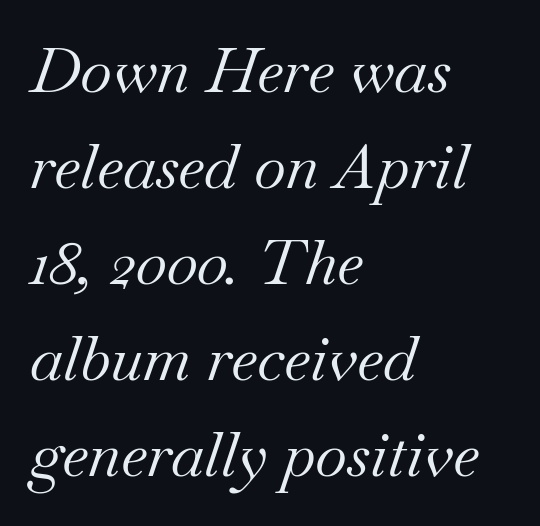
Q: Is the text bold? A: No.
Q: Is the text italic (slanted)? A: Yes, it leans right by about 18 degrees.
Q: Is the typeface a serif or a sans-serif typeface? A: Serif.
Q: Is the text underlined? A: No.
Q: How is the paragraph aligned? A: Left-aligned.
Q: Is the spacing between letters normal or unusually wide? A: Normal.
Q: Is the spacing between lines tight, normal or loose? A: Normal.
Q: Width (condensed, normal, or wide)? A: Normal.
Q: Stroke contrast? A: Medium.
Q: x-height? A: Small.
Q: Monospaced? A: No.
